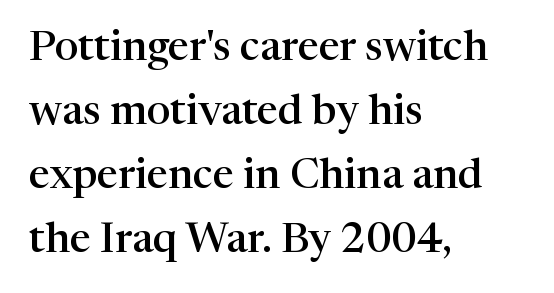
The image shows 42 px semibold serif type, upright; set left-aligned, normal line spacing (1.52x), normal letter spacing, not underlined; high stroke contrast and a medium x-height.
